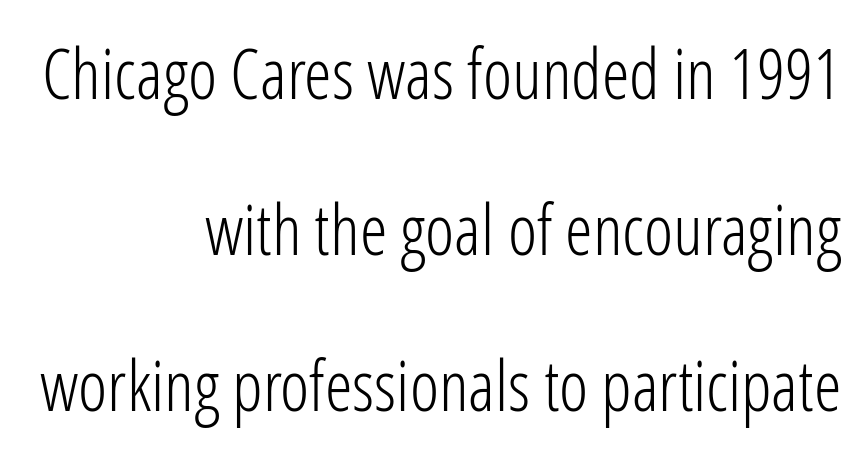
{"serif": "no", "italic": "no", "bold": "no", "weight": "light", "width": "condensed", "stroke_contrast": "low", "x_height": "medium", "monospaced": "no", "underline": "no", "align": "right", "line_spacing": "loose", "line_spacing_ratio": 2.23, "letter_spacing": "normal", "letter_spacing_em": 0.0, "glyph_px": 70}
